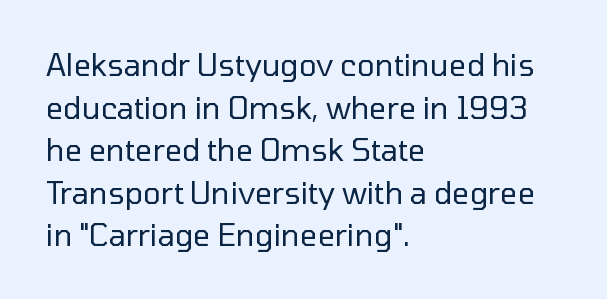
The specimen reads as upright at a glance. Inter-character spacing is left at the font's built-in metrics. The passage shown stacks its lines at a standard gap. The type family on display is of the sans-serif kind.
